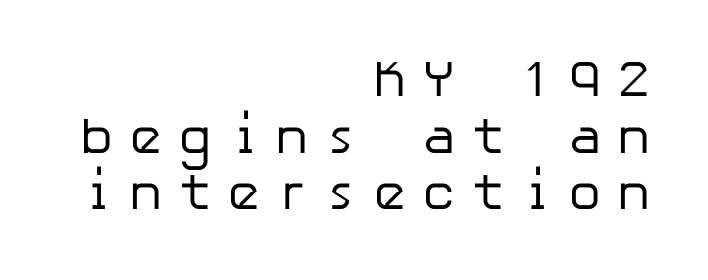
{"serif": "no", "italic": "no", "bold": "no", "weight": "regular", "width": "normal", "stroke_contrast": "low", "x_height": "medium", "underline": "no", "align": "right", "line_spacing": "tight", "line_spacing_ratio": 1.11, "letter_spacing": "wide", "letter_spacing_em": 0.29, "glyph_px": 51}
